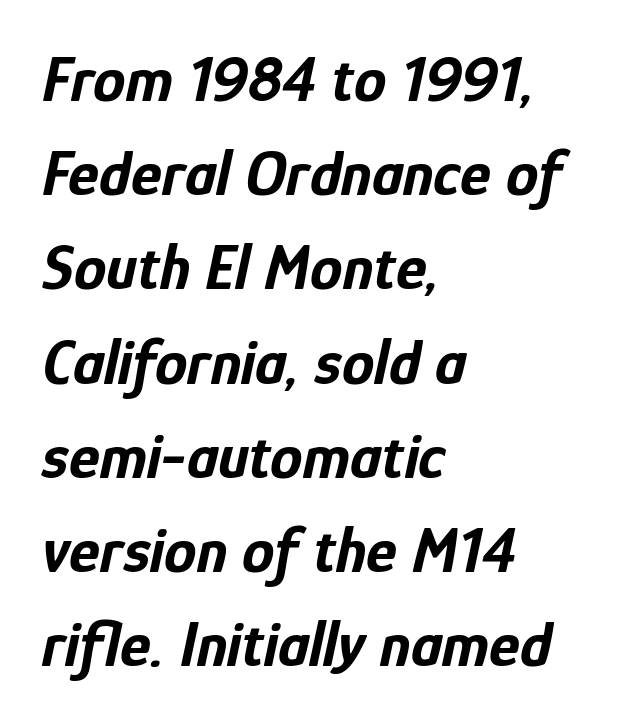
Q: Is the text bold? A: Yes.
Q: Is the text italic (slanted)? A: Yes, it leans right by about 12 degrees.
Q: Is the text underlined? A: No.
Q: How is the paragraph aligned? A: Left-aligned.
Q: Is the spacing between letters normal or unusually wide? A: Normal.
Q: Is the spacing between lines tight, normal or loose? A: Normal.
Q: Width (condensed, normal, or wide)? A: Condensed.
Q: Stroke contrast? A: Low.
Q: x-height? A: Medium.
Q: Monospaced? A: No.
